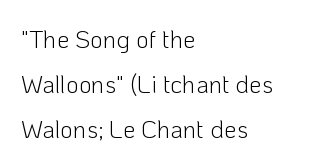
Q: Is the text bold? A: No.
Q: Is the text italic (slanted)? A: No, it is upright.
Q: Is the text underlined? A: No.
Q: How is the paragraph aligned? A: Left-aligned.
Q: Is the spacing between letters normal or unusually wide? A: Normal.
